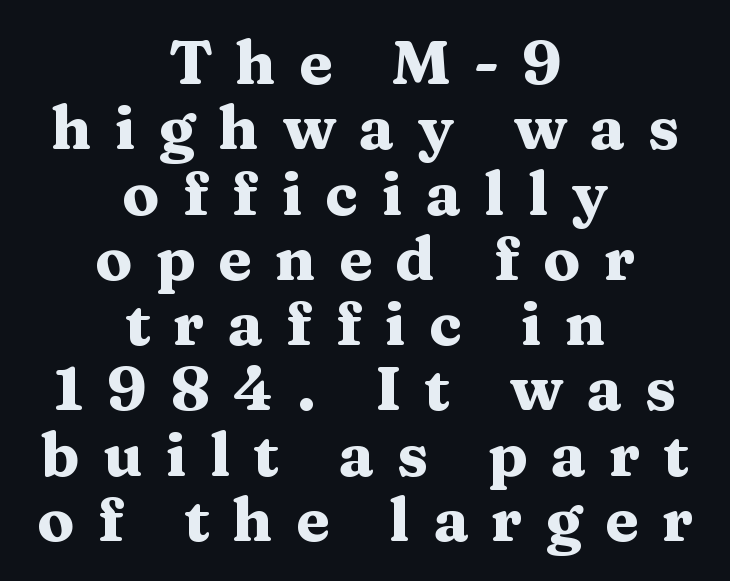
The image shows 61 px heavy, wide serif type, upright; set centered, tight line spacing (1.07x), unusually wide letter spacing (+0.38 em), not underlined; medium stroke contrast and a medium x-height.
